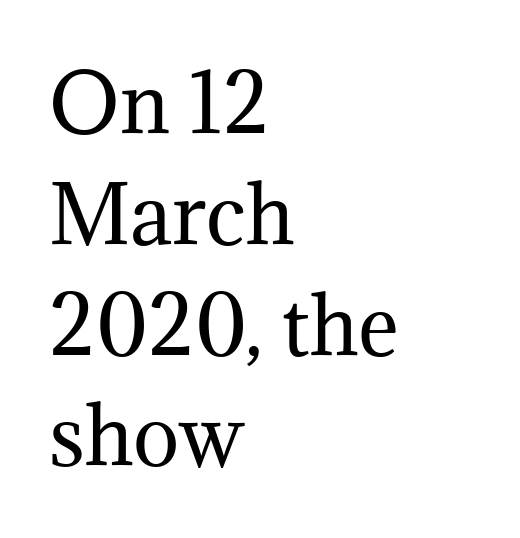
Q: Is the text bold? A: No.
Q: Is the text italic (slanted)? A: No, it is upright.
Q: Is the typeface a serif or a sans-serif typeface? A: Serif.
Q: Is the text underlined? A: No.
Q: How is the paragraph aligned? A: Left-aligned.
Q: Is the spacing between letters normal or unusually wide? A: Normal.
Q: Is the spacing between lines tight, normal or loose? A: Normal.
Q: Width (condensed, normal, or wide)? A: Normal.
Q: Stroke contrast? A: Medium.
Q: x-height? A: Medium.
Q: Monospaced? A: No.
